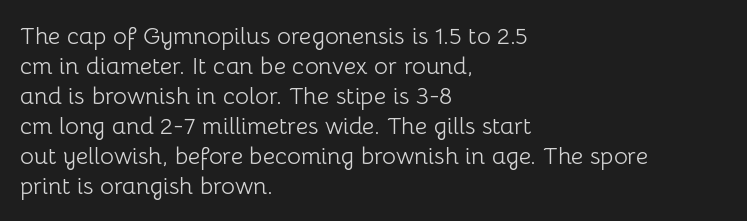
The image shows 24 px text type, upright; set left-aligned, normal line spacing (1.25x), normal letter spacing, not underlined.
